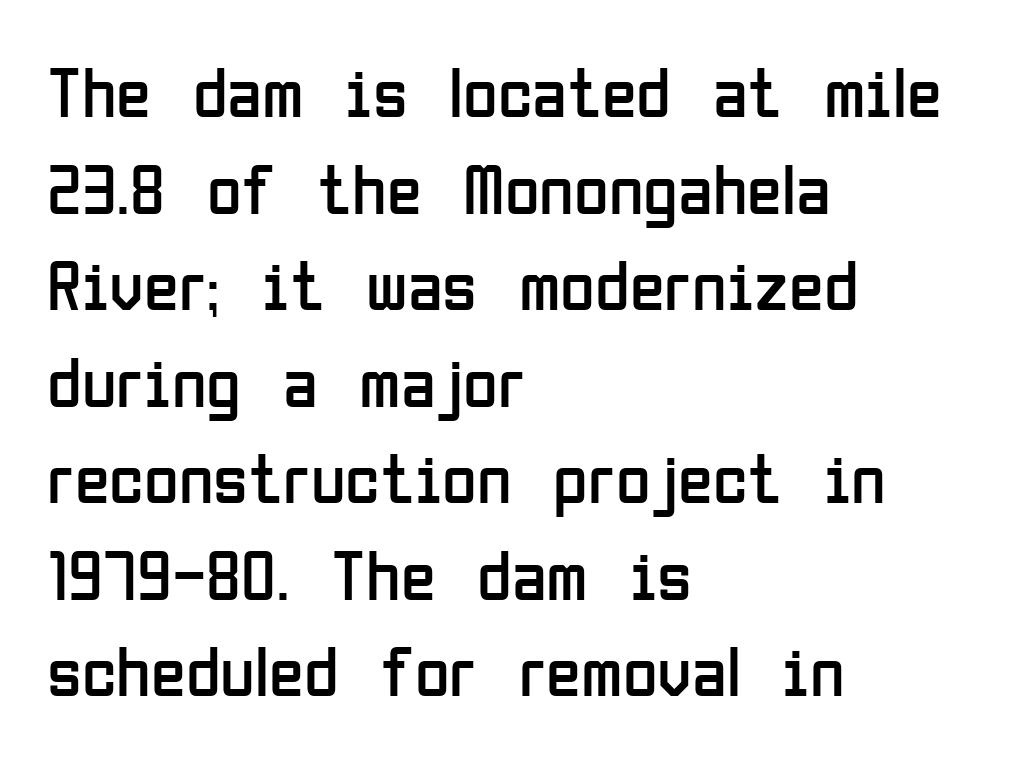
The image shows 71 px regular-weight, condensed sans-serif type, upright; set left-aligned, normal line spacing (1.36x), normal letter spacing, not underlined; low stroke contrast and a medium x-height.
